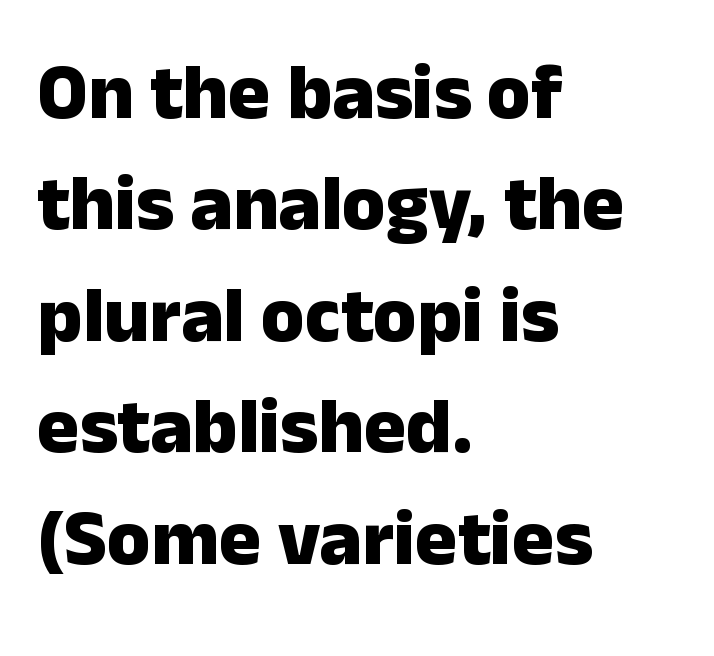
Q: Is the text bold? A: Yes.
Q: Is the text italic (slanted)? A: No, it is upright.
Q: Is the typeface a serif or a sans-serif typeface? A: Sans-serif.
Q: Is the text underlined? A: No.
Q: How is the paragraph aligned? A: Left-aligned.
Q: Is the spacing between letters normal or unusually wide? A: Normal.
Q: Is the spacing between lines tight, normal or loose? A: Normal.
Q: Width (condensed, normal, or wide)? A: Normal.
Q: Stroke contrast? A: Low.
Q: x-height? A: Medium.
Q: Monospaced? A: No.
